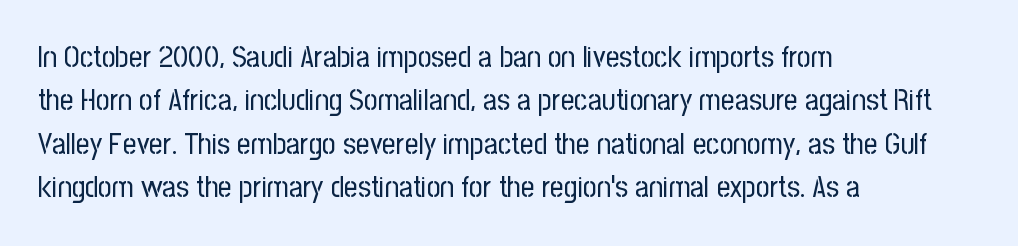
The image shows 30 px regular-weight, condensed sans-serif type, upright; set left-aligned, normal line spacing (1.45x), normal letter spacing, not underlined; low stroke contrast and a medium x-height.
